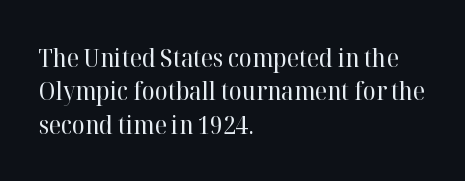
Compared with typical paragraphs, the rows here are spaced about the same. The letters stand straight up with perfectly vertical stems. Short and long lines alike share a common starting point at left. Is the stroke heavy? The answer is a plain regular-or-lighter. In terms of letterspacing, this is plain default setting. Just letters on the line, the space beneath them empty.
